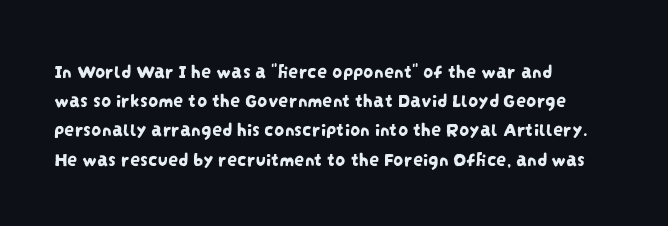
The image shows 20 px text type; set left-aligned, normal line spacing (1.46x), normal letter spacing, not underlined.
